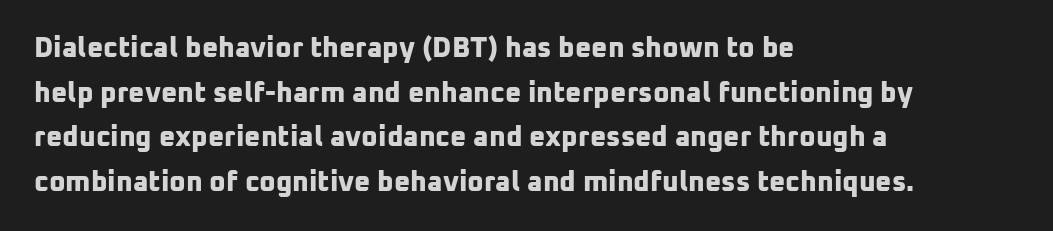
Horizontally, the lines are justified to the leading edge only. Does the type have serifs? No, each stem ends abruptly. The rendering uses a bold face; every stroke is thick and dark. The tracking reads as untouched default to a designer's eye. The gap between lines stays unmarked.
